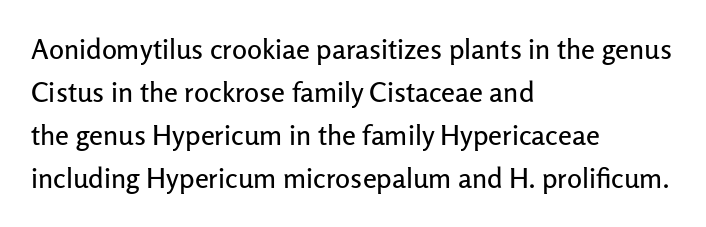
{"serif": "no", "italic": "no", "width": "normal", "stroke_contrast": "low", "x_height": "medium", "monospaced": "no", "underline": "no", "align": "left", "line_spacing": "normal", "line_spacing_ratio": 1.54, "letter_spacing": "normal", "letter_spacing_em": 0.0, "glyph_px": 28}
